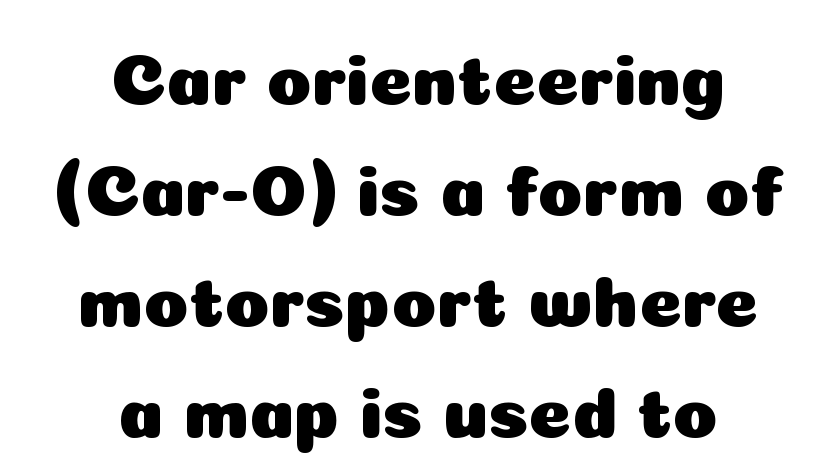
Summary of vertical rhythm: regular, with standard interline spacing. No word sits above an underline. Students, note that the glyphs here touch the page at normal intervals. A typesetter would mark this as roman, not italic. Which margin do the lines hug? Neither — every line sits in the middle. The passage shown is typeset with a sans-serif family.
